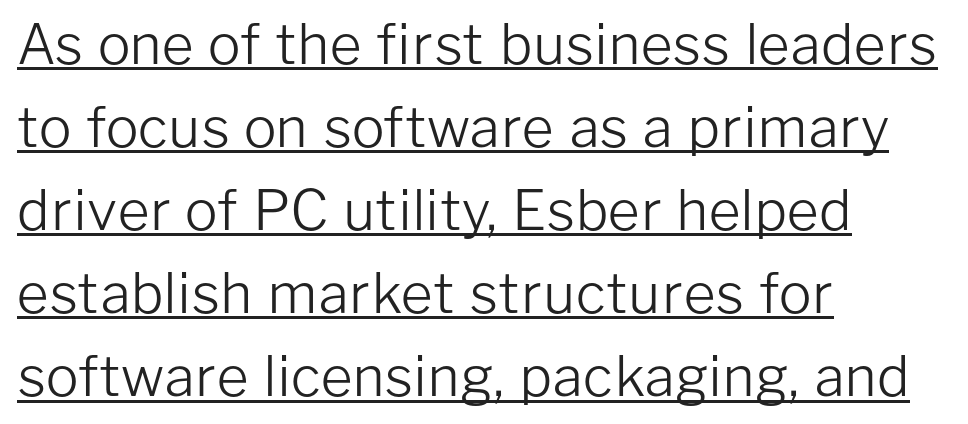
Q: Is the text bold? A: No.
Q: Is the text italic (slanted)? A: No, it is upright.
Q: Is the typeface a serif or a sans-serif typeface? A: Sans-serif.
Q: Is the text underlined? A: Yes.
Q: How is the paragraph aligned? A: Left-aligned.
Q: Is the spacing between letters normal or unusually wide? A: Normal.
Q: Is the spacing between lines tight, normal or loose? A: Normal.
Q: Width (condensed, normal, or wide)? A: Normal.
Q: Stroke contrast? A: Low.
Q: x-height? A: Medium.
Q: Monospaced? A: No.
